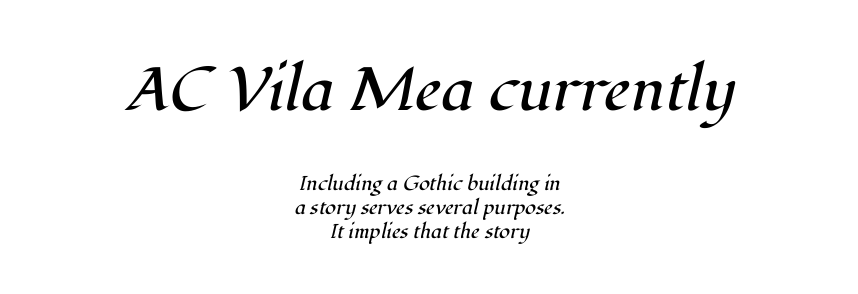
Q: Is the text bold? A: No.
Q: Is the text italic (slanted)? A: Yes, it leans right by about 12 degrees.
Q: Is the typeface a serif or a sans-serif typeface? A: Serif.
Q: Is the text underlined? A: No.
Q: How is the paragraph aligned? A: Centered.
Q: Is the spacing between letters normal or unusually wide? A: Normal.
Q: Which block of text is set in a larger size, the first (top) or the second (bottom)? A: The first (top) one.
Q: Width (condensed, normal, or wide)? A: Normal.
Q: Stroke contrast? A: High.
Q: x-height? A: Medium.
Q: Monospaced? A: No.
